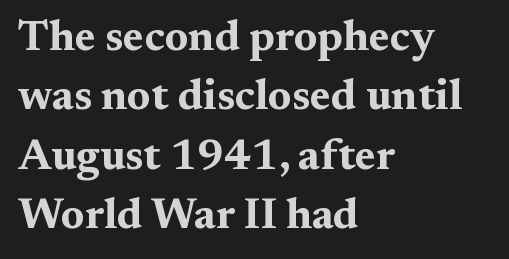
The image shows 43 px bold, wide serif type, upright; set left-aligned, normal line spacing (1.38x), normal letter spacing, not underlined; medium stroke contrast and a medium x-height.
